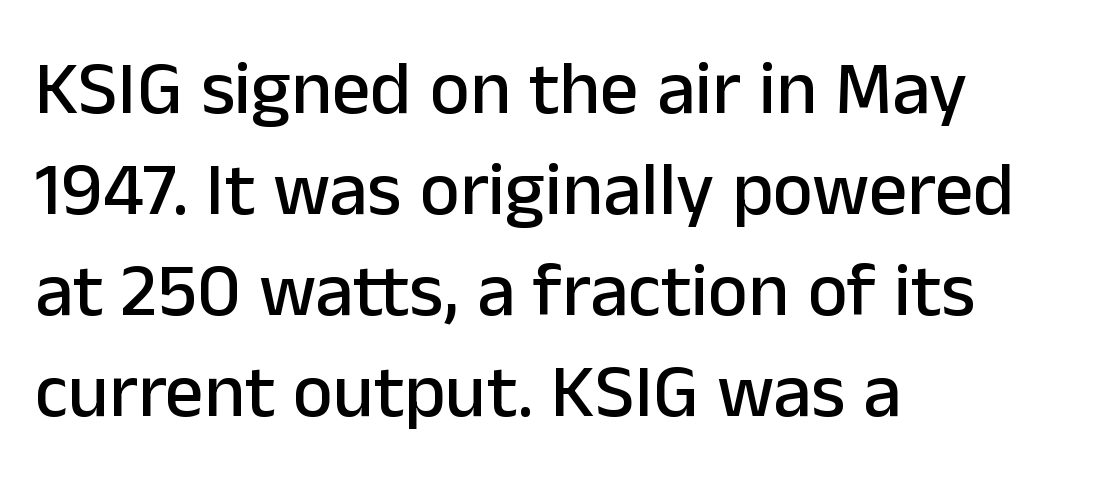
{"serif": "no", "italic": "no", "width": "normal", "stroke_contrast": "low", "x_height": "medium", "monospaced": "no", "underline": "no", "align": "left", "line_spacing": "normal", "line_spacing_ratio": 1.33, "letter_spacing": "normal", "letter_spacing_em": 0.0, "glyph_px": 76}
